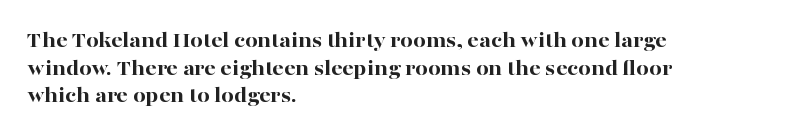
These words are printed bold, with thick strokes throughout. The string is rendered with underlining switched off. What's the leading like? Ordinary, nothing unusual. Tracking value appears to be zero — textbook default spacing. This rendering uses left alignment, leaving the right contour irregular. Every stem runs plumb, perpendicular to the baseline.
